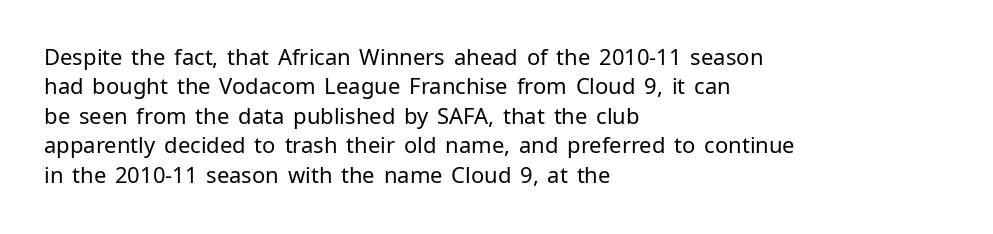
{"italic": "no", "bold": "no", "underline": "no", "align": "left", "line_spacing": "normal", "line_spacing_ratio": 1.34, "letter_spacing": "normal", "letter_spacing_em": 0.0, "glyph_px": 22}
